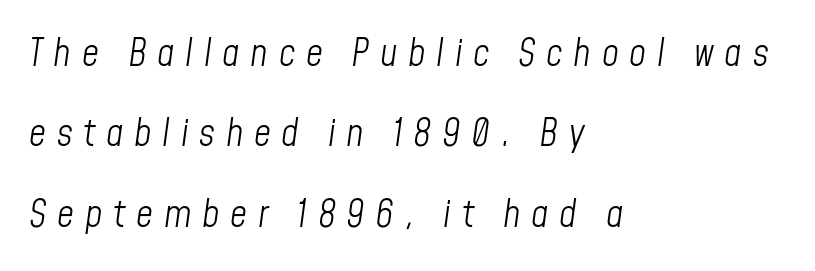
The image shows 37 px light, condensed type, italic (leaning right); set left-aligned, loose line spacing (2.17x), unusually wide letter spacing (+0.29 em), not underlined; low stroke contrast and a medium x-height.
